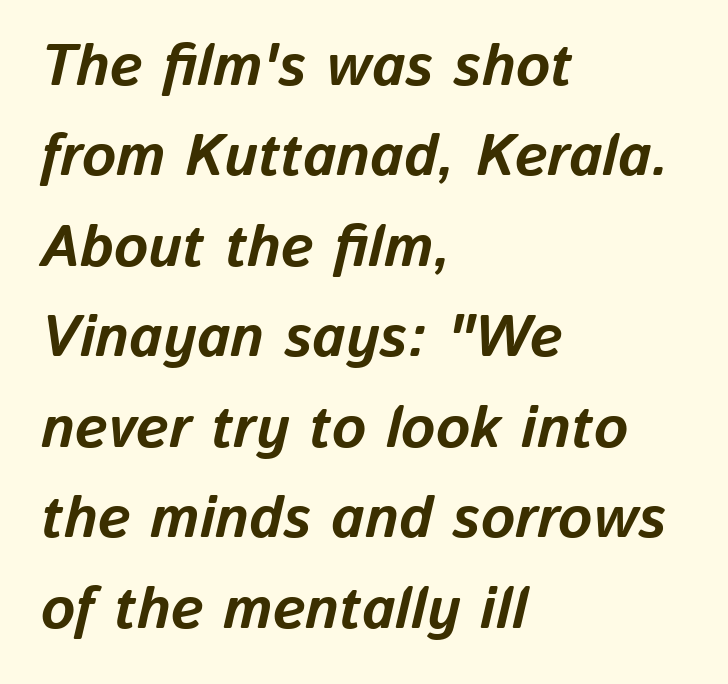
The image shows 58 px bold type, italic (leaning right); set left-aligned, normal line spacing (1.56x), normal letter spacing, not underlined; low stroke contrast and a medium x-height.
